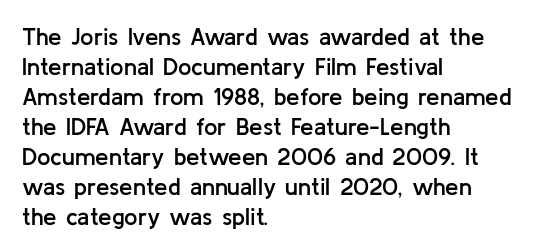
Unmarked baselines from the first word to the last. The leading is moderate, giving the passage an even texture. A bit beefed up — I'd call it semibold rather than bold. Horizontal alignment here is leftward, the default for most running prose. Style check: upright. Honestly, the letter spacing is just normal — you wouldn't notice it.
